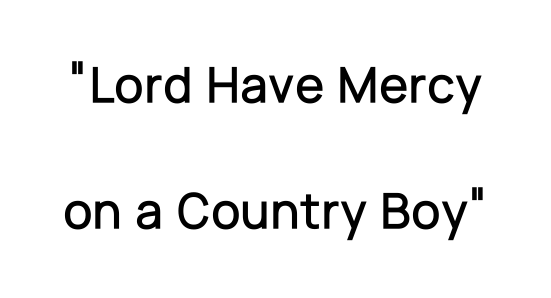
Q: Is the text italic (slanted)? A: No, it is upright.
Q: Is the typeface a serif or a sans-serif typeface? A: Sans-serif.
Q: Is the text underlined? A: No.
Q: Is the spacing between letters normal or unusually wide? A: Normal.
Q: Is the spacing between lines tight, normal or loose? A: Loose.
Q: Width (condensed, normal, or wide)? A: Normal.
Q: Stroke contrast? A: Low.
Q: x-height? A: Medium.
Q: Monospaced? A: No.
